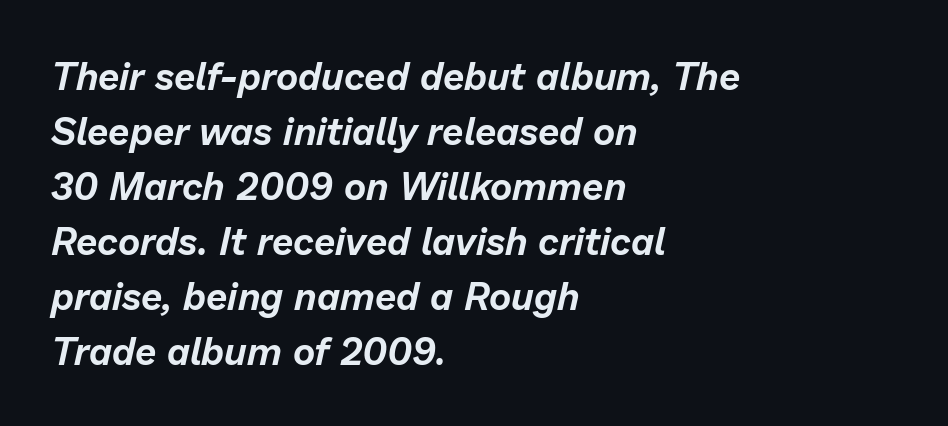
No extra tracking has been applied to these lines. The letters advance in unequal steps, a hallmark of proportional type. Slanted lettering throughout. Any mark beneath the type? The region is blank. The rag falls on the right side of this text block.
